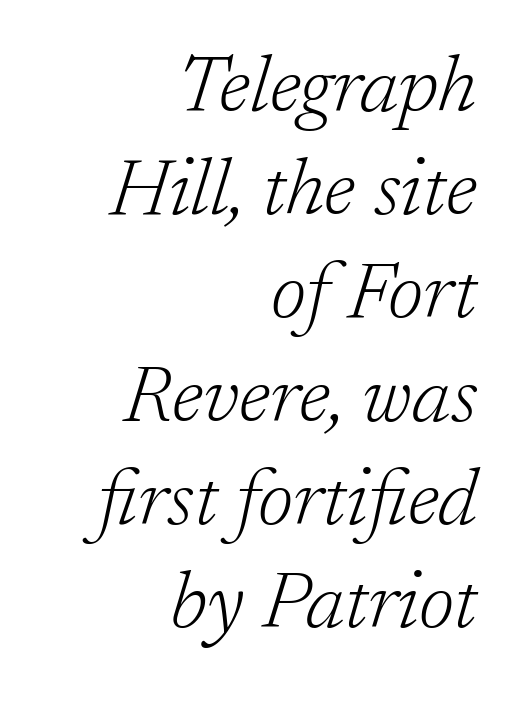
Compared with a typical body face, this is equally light or lighter still. The rendering uses natural spacing where letterforms have individual widths. The lettering tilts uniformly, giving the passage an italic look. Rule under the text: the space is simply empty.
